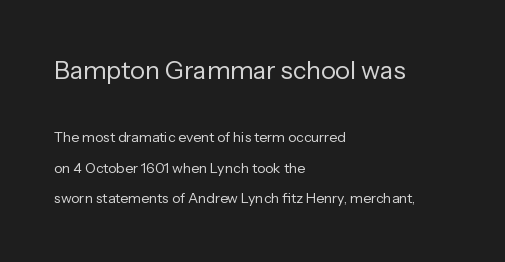
The cut favours lightness, reaching ordinary text weight at its darkest. Is there much room between lines? Yes — plenty of vertical air separates them. Style check: upright. Anything drawn beneath the words? Only blank space.
